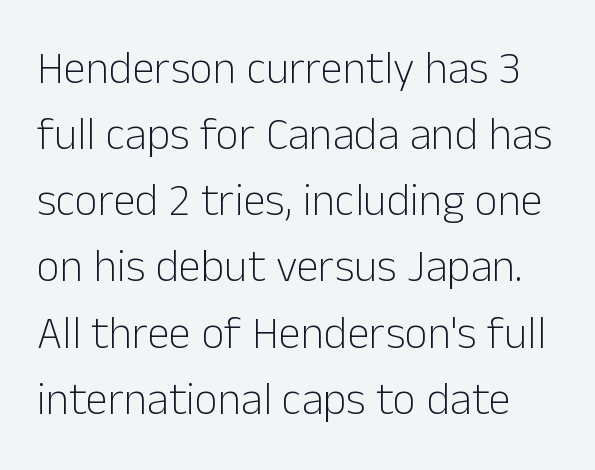
The block of text has a typical density, with ordinary space between rows. Is the letter spacing exaggerated? No — it looks like the ordinary default. Is the type heavy? It reads as light-to-regular instead. Is this a fixed-width face? No — the glyphs have proportional, varying widths.
